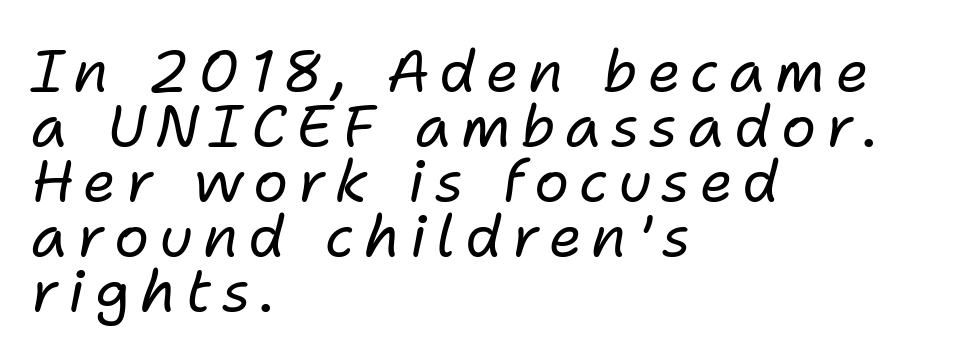
The image shows 58 px regular-weight type, italic (leaning right); set left-aligned, tight line spacing (0.95x), not underlined; low stroke contrast and a medium x-height.
